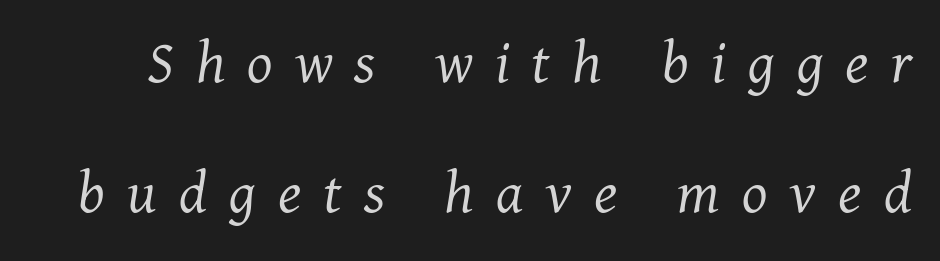
Q: Is the text bold? A: No.
Q: Is the text italic (slanted)? A: Yes, it leans right by about 11 degrees.
Q: Is the typeface a serif or a sans-serif typeface? A: Serif.
Q: Is the text underlined? A: No.
Q: Is the spacing between letters normal or unusually wide? A: Unusually wide.
Q: Is the spacing between lines tight, normal or loose? A: Loose.
Q: Width (condensed, normal, or wide)? A: Normal.
Q: Stroke contrast? A: Medium.
Q: x-height? A: Medium.
Q: Monospaced? A: No.
